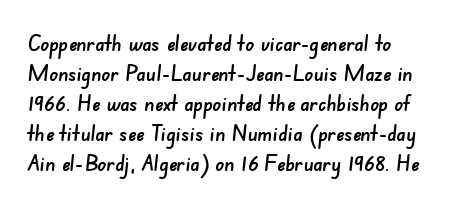
Q: Is the text underlined? A: No.
Q: How is the paragraph aligned? A: Left-aligned.
Q: Is the spacing between letters normal or unusually wide? A: Normal.
Q: Is the spacing between lines tight, normal or loose? A: Normal.
